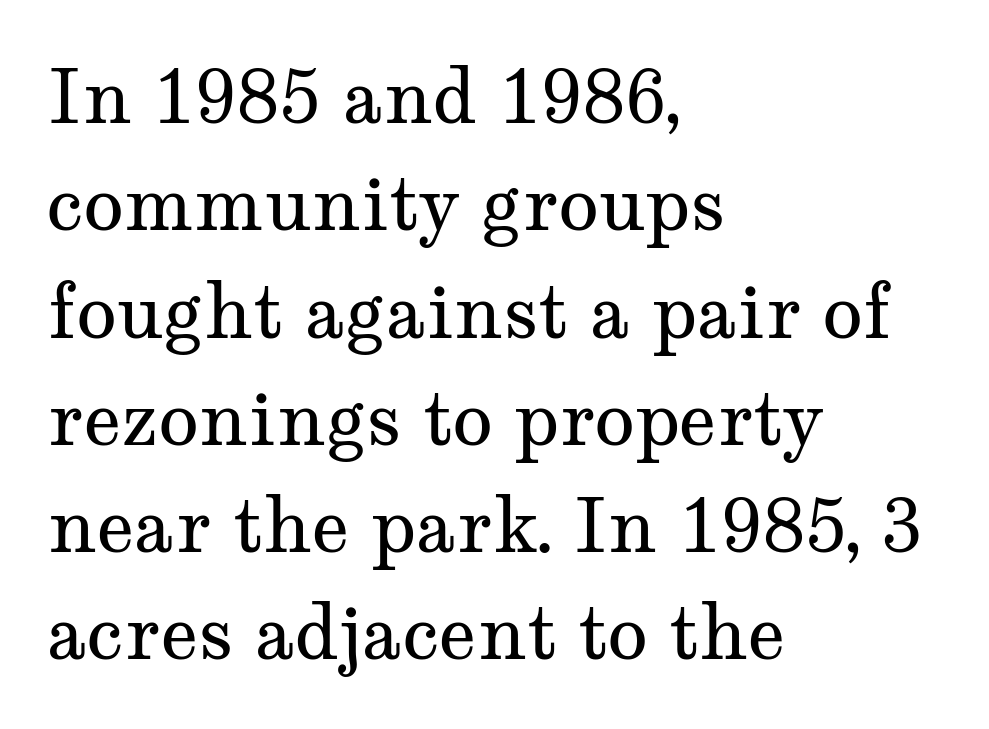
Q: Is the text bold? A: No.
Q: Is the text italic (slanted)? A: No, it is upright.
Q: Is the typeface a serif or a sans-serif typeface? A: Serif.
Q: Is the text underlined? A: No.
Q: How is the paragraph aligned? A: Left-aligned.
Q: Is the spacing between letters normal or unusually wide? A: Normal.
Q: Is the spacing between lines tight, normal or loose? A: Normal.
Q: Width (condensed, normal, or wide)? A: Wide.
Q: Stroke contrast? A: Medium.
Q: x-height? A: Medium.
Q: Monospaced? A: No.
